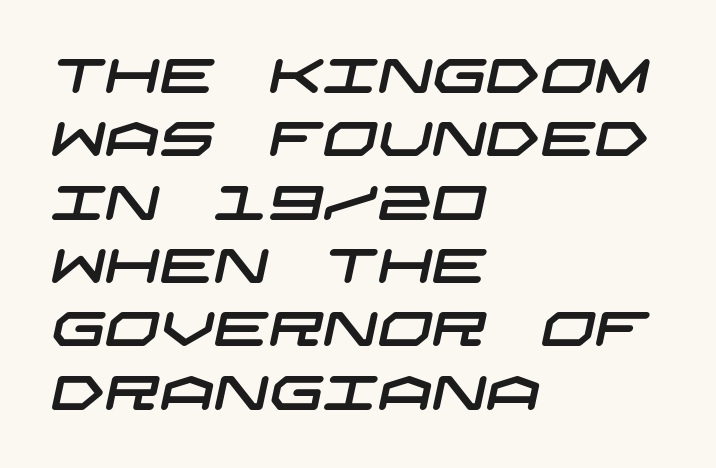
The image shows 48 px wide sans-serif type; set left-aligned, normal line spacing (1.32x), normal letter spacing, not underlined; low stroke contrast and a large x-height.
